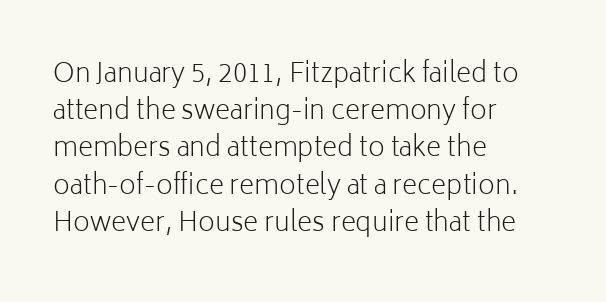
{"italic": "no", "bold": "no", "underline": "no", "align": "left", "line_spacing": "normal", "line_spacing_ratio": 1.43, "letter_spacing": "normal", "letter_spacing_em": 0.0, "glyph_px": 26}
